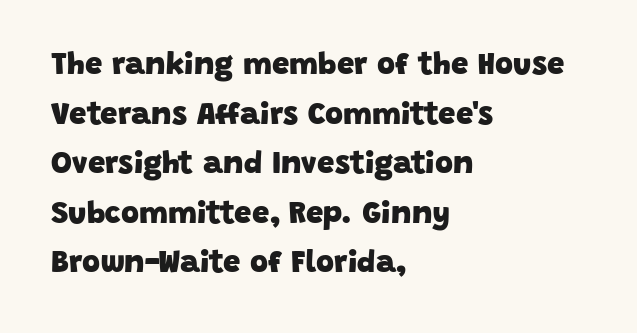
{"serif": "no", "bold": "yes", "weight": "heavy", "width": "normal", "stroke_contrast": "low", "x_height": "large", "monospaced": "no", "underline": "no", "align": "left", "line_spacing": "normal", "line_spacing_ratio": 1.6, "letter_spacing": "normal", "letter_spacing_em": 0.0, "glyph_px": 31}
